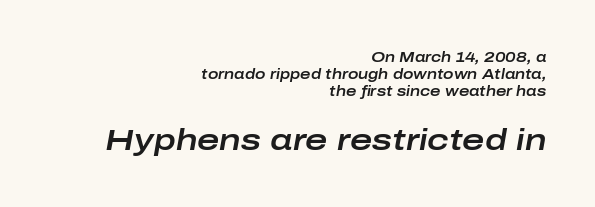
The image shows 30 px wide type, italic (leaning right); set right-aligned, line spacing 1.2x, normal letter spacing, not underlined; the second (bottom) block is 2.14x larger; low stroke contrast and a medium x-height.
